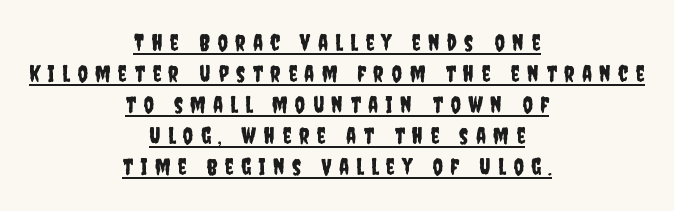
Q: Is the text italic (slanted)? A: No, it is upright.
Q: Is the text underlined? A: Yes.
Q: How is the paragraph aligned? A: Centered.
Q: Is the spacing between letters normal or unusually wide? A: Unusually wide.
Q: Is the spacing between lines tight, normal or loose? A: Normal.
